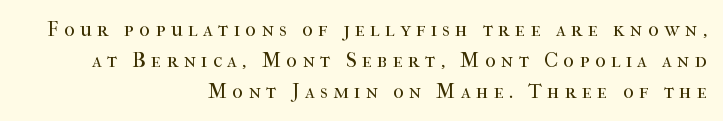
Q: Is the text bold? A: No.
Q: Is the text italic (slanted)? A: No, it is upright.
Q: Is the text underlined? A: No.
Q: How is the paragraph aligned? A: Right-aligned.
Q: Is the spacing between letters normal or unusually wide? A: Unusually wide.
Q: Is the spacing between lines tight, normal or loose? A: Normal.
